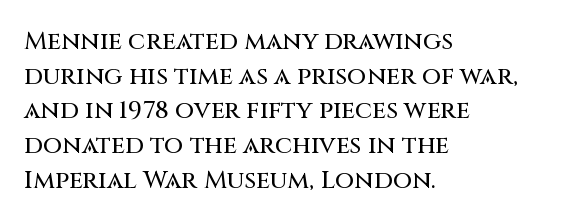
Has an underline been added? It has not. Observe the ordinary spacing: letters are neighbours, not strangers. What's the leading like? Ordinary, nothing unusual. Reading down the block, your eye returns to a fixed left position each line. Every character sits straight up, as roman type does.
